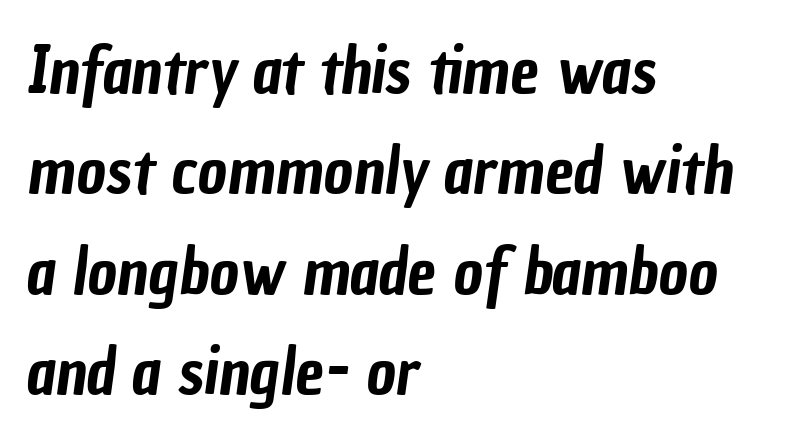
The image shows 64 px condensed sans-serif type; set left-aligned, normal line spacing (1.57x), normal letter spacing, not underlined; low stroke contrast and a medium x-height.
